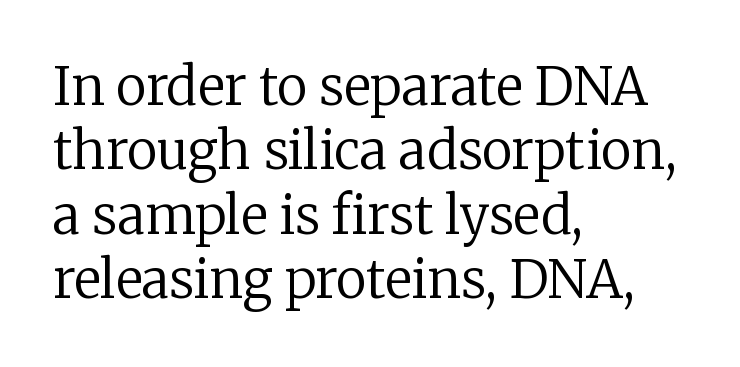
Q: Is the text bold? A: No.
Q: Is the text italic (slanted)? A: No, it is upright.
Q: Is the typeface a serif or a sans-serif typeface? A: Serif.
Q: Is the text underlined? A: No.
Q: How is the paragraph aligned? A: Left-aligned.
Q: Is the spacing between letters normal or unusually wide? A: Normal.
Q: Width (condensed, normal, or wide)? A: Normal.
Q: Stroke contrast? A: Low.
Q: x-height? A: Medium.
Q: Monospaced? A: No.
